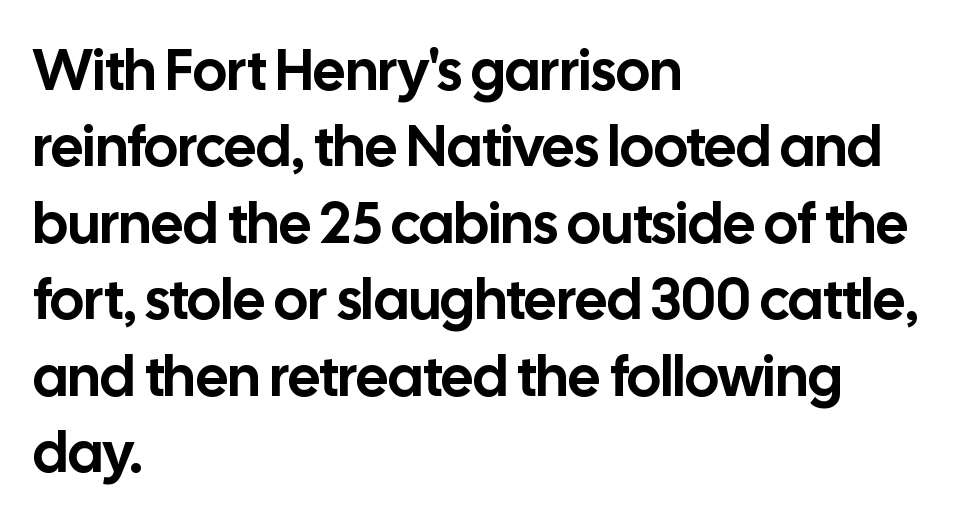
{"serif": "no", "italic": "no", "width": "normal", "stroke_contrast": "low", "x_height": "medium", "monospaced": "no", "underline": "no", "align": "left", "line_spacing": "normal", "line_spacing_ratio": 1.34, "letter_spacing": "normal", "letter_spacing_em": 0.0, "glyph_px": 57}
